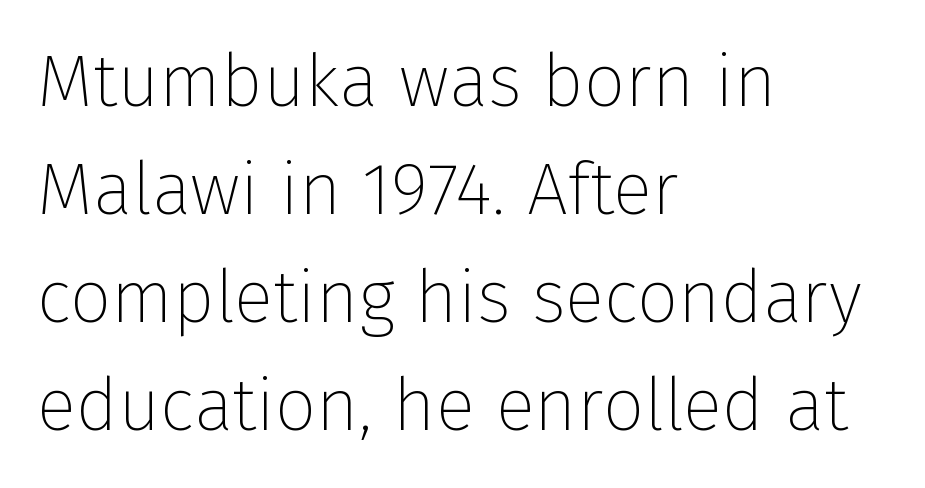
The glyphs are unaccompanied by any horizontal stroke below them. The rendering uses natural spacing where letterforms have individual widths. This is sans-serif lettering, the kind often seen on screens and signage. These lines are set flush left with a ragged right edge.
